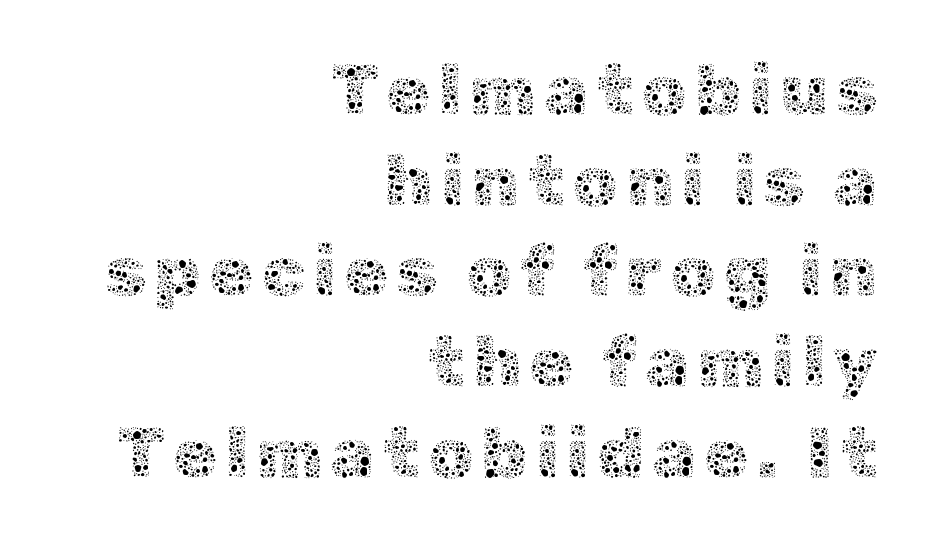
Q: Is the text bold? A: No.
Q: Is the text italic (slanted)? A: No, it is upright.
Q: Is the text underlined? A: No.
Q: How is the paragraph aligned? A: Right-aligned.
Q: Is the spacing between lines tight, normal or loose? A: Normal.
Q: Width (condensed, normal, or wide)? A: Normal.
Q: x-height? A: Medium.
Q: Monospaced? A: No.
